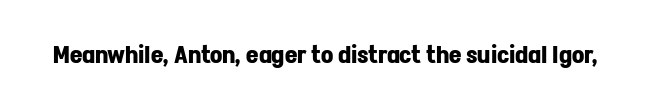
Q: Is the text bold? A: Yes.
Q: Is the text italic (slanted)? A: No, it is upright.
Q: Is the text underlined? A: No.
Q: Is the spacing between letters normal or unusually wide? A: Normal.
